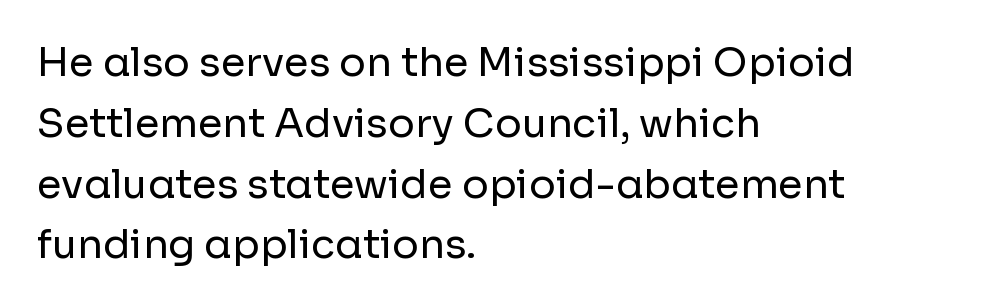
Q: Is the text bold? A: No.
Q: Is the text italic (slanted)? A: No, it is upright.
Q: Is the typeface a serif or a sans-serif typeface? A: Sans-serif.
Q: Is the text underlined? A: No.
Q: How is the paragraph aligned? A: Left-aligned.
Q: Is the spacing between letters normal or unusually wide? A: Normal.
Q: Is the spacing between lines tight, normal or loose? A: Normal.
Q: Width (condensed, normal, or wide)? A: Normal.
Q: Stroke contrast? A: Low.
Q: x-height? A: Medium.
Q: Monospaced? A: No.
